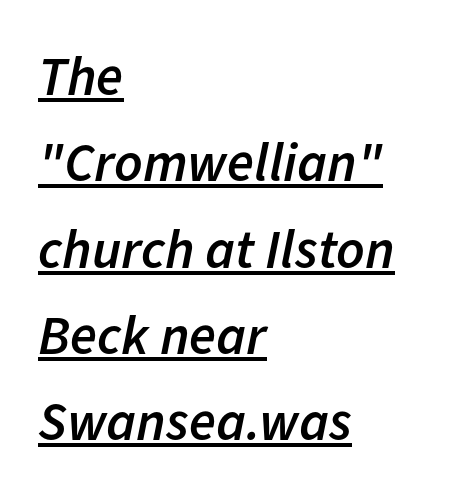
Q: Is the text bold? A: Semi-bold.
Q: Is the text italic (slanted)? A: Yes, it leans right by about 11 degrees.
Q: Is the text underlined? A: Yes.
Q: How is the paragraph aligned? A: Left-aligned.
Q: Is the spacing between letters normal or unusually wide? A: Normal.
Q: Is the spacing between lines tight, normal or loose? A: Normal.
Q: Width (condensed, normal, or wide)? A: Normal.
Q: Stroke contrast? A: Low.
Q: x-height? A: Medium.
Q: Monospaced? A: No.
